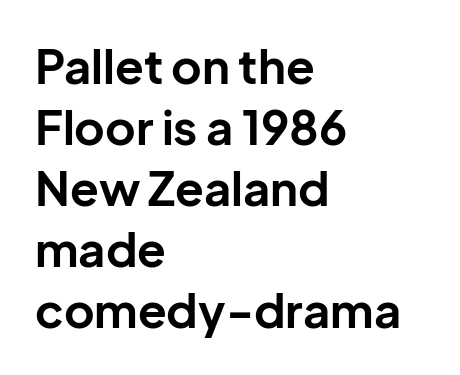
Q: Is the text bold? A: Yes.
Q: Is the text italic (slanted)? A: No, it is upright.
Q: Is the typeface a serif or a sans-serif typeface? A: Sans-serif.
Q: Is the text underlined? A: No.
Q: How is the paragraph aligned? A: Left-aligned.
Q: Is the spacing between letters normal or unusually wide? A: Normal.
Q: Is the spacing between lines tight, normal or loose? A: Normal.
Q: Width (condensed, normal, or wide)? A: Normal.
Q: Stroke contrast? A: Low.
Q: x-height? A: Medium.
Q: Monospaced? A: No.
